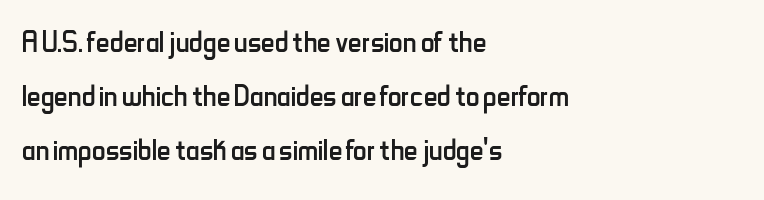
{"serif": "no", "italic": "no", "bold": "no", "weight": "regular", "width": "condensed", "stroke_contrast": "low", "x_height": "small", "monospaced": "no", "underline": "no", "align": "left", "line_spacing": "normal", "line_spacing_ratio": 1.42, "letter_spacing": "normal", "letter_spacing_em": 0.0, "glyph_px": 38}
